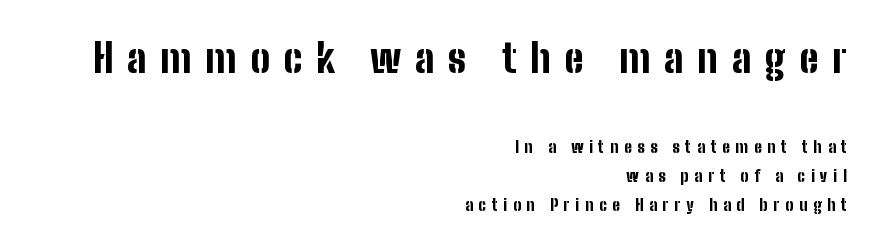
Bigger letters appear in the top chunk; the bottom chunk is reduced. Italic: no, the glyphs are upright roman. Horizontal alignment here is rightward, an uncommon choice for prose. Honestly, the letter spacing is so wide it's the main thing you notice.
